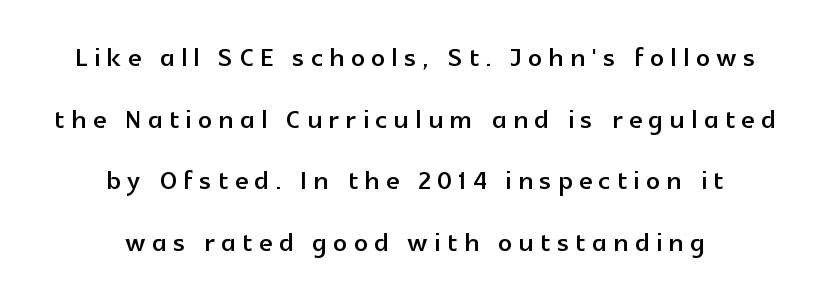
The passage shown is typed in a proportional face where columns would drift. The face used here is a sans, in the tradition of grotesques and geometrics. The specimen reads as upright at a glance. Both edges are ragged and mirror each other, which tells us the setting is centered. Honestly, there is no underline to notice here at all.
